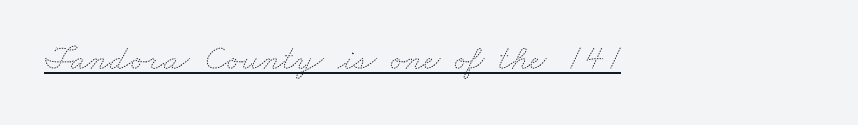
{"bold": "no", "weight": "thin", "width": "wide", "stroke_contrast": "medium", "x_height": "small", "monospaced": "no", "underline": "yes", "align": "left", "letter_spacing": "normal", "letter_spacing_em": 0.0, "glyph_px": 36}
